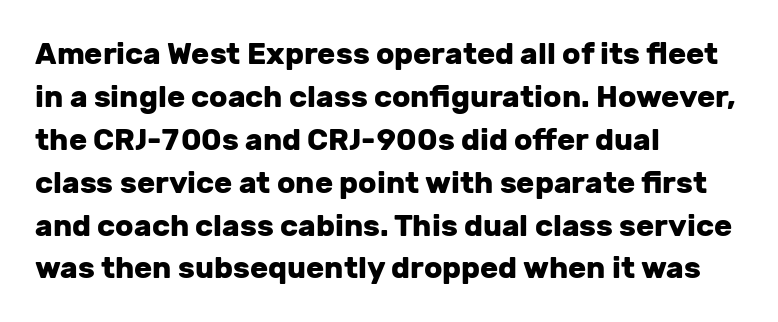
Tracking value appears to be zero — textbook default spacing. Unlike a traditional serif, this face leaves its strokes unadorned. The baseline area is clear. You can tell it's not italic because the verticals are truly vertical.
